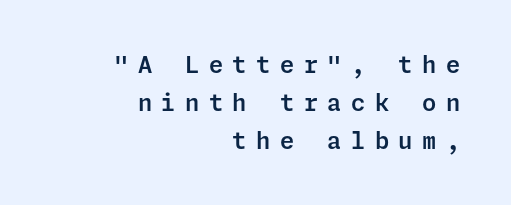
Someone cranked the tracking dial way up on this one. This sample keeps an unexceptional amount of space between lines. Nope, not italic — everything's standing straight. This rendering features lettering with no underline. The typesetter chose a ragged-left arrangement here.
